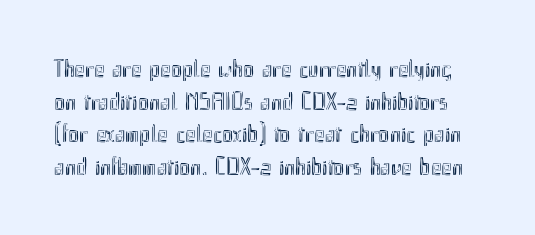
{"italic": "no", "underline": "no", "line_spacing": "normal", "line_spacing_ratio": 1.31, "letter_spacing": "normal", "letter_spacing_em": 0.0, "glyph_px": 25}
